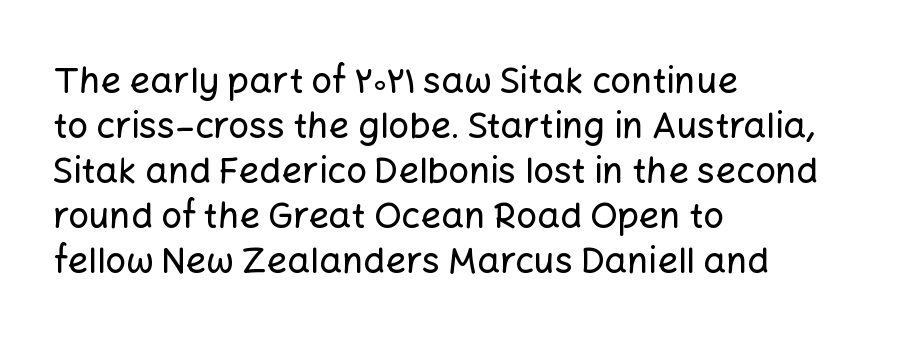
Q: Is the text italic (slanted)? A: No, it is upright.
Q: Is the typeface a serif or a sans-serif typeface? A: Sans-serif.
Q: Is the text underlined? A: No.
Q: How is the paragraph aligned? A: Left-aligned.
Q: Is the spacing between letters normal or unusually wide? A: Normal.
Q: Is the spacing between lines tight, normal or loose? A: Normal.
Q: Width (condensed, normal, or wide)? A: Normal.
Q: Stroke contrast? A: Low.
Q: x-height? A: Medium.
Q: Monospaced? A: No.
